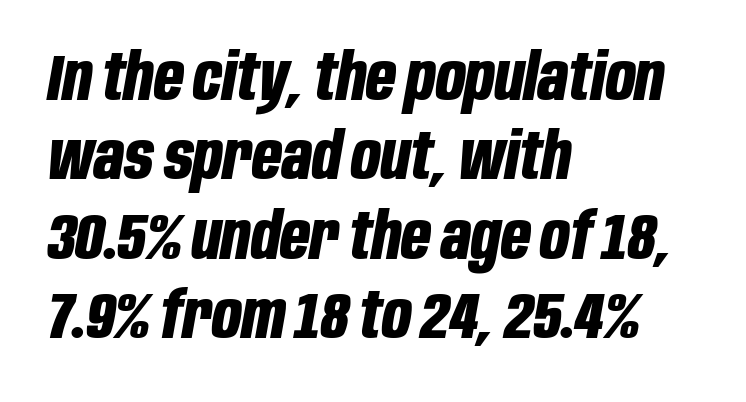
The glyphs look as if they've been sheared to an angle. Short and long lines alike share a common starting point at left. The gaps between neighbouring characters are ordinary and unremarkable. Typesetter's note: full bold, strokes at maximum text heaviness.
